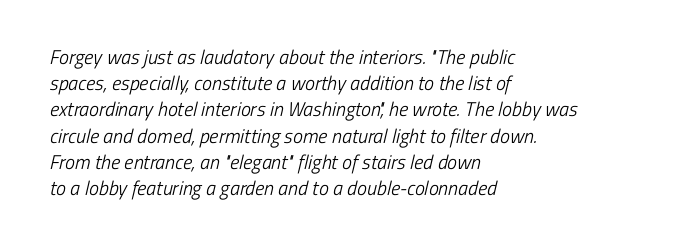
{"bold": "no", "underline": "no", "align": "left", "line_spacing": "normal", "line_spacing_ratio": 1.31, "letter_spacing": "normal", "letter_spacing_em": 0.0, "glyph_px": 20}
